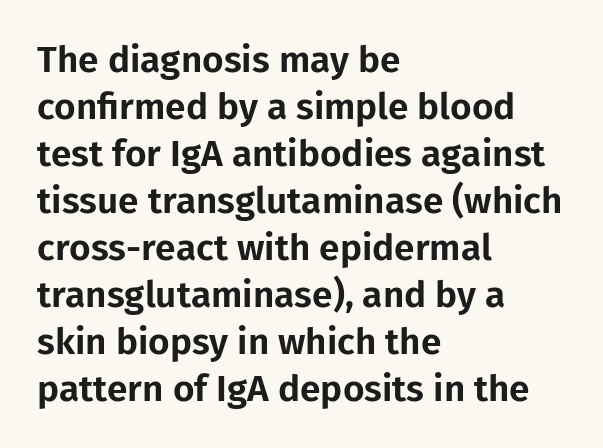
The image shows 37 px sans-serif type, upright; set left-aligned, normal line spacing (1.27x), normal letter spacing, not underlined; low stroke contrast and a medium x-height.
